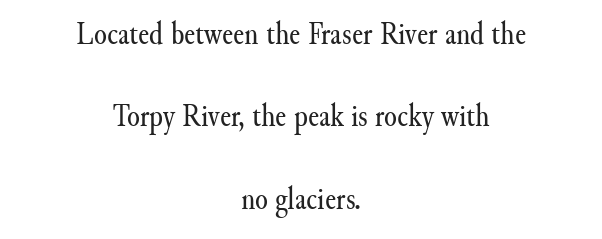
Line starts and ends both wander, symmetrically. Ascenders rise straight up at ninety degrees. Each stroke keeps to a modest, everyday thickness or less. The gaps between neighbouring characters are ordinary and unremarkable.
